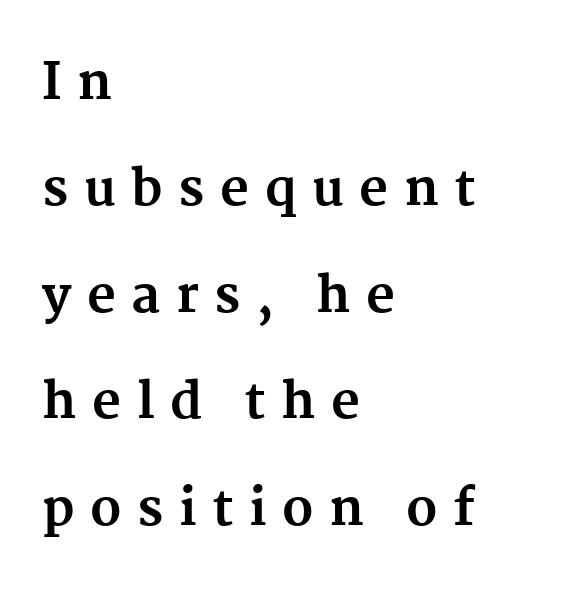
{"serif": "yes", "italic": "no", "bold": "yes", "weight": "bold", "width": "normal", "stroke_contrast": "medium", "x_height": "medium", "monospaced": "no", "underline": "no", "align": "left", "line_spacing": "loose", "line_spacing_ratio": 2.13, "letter_spacing": "wide", "letter_spacing_em": 0.31, "glyph_px": 50}
